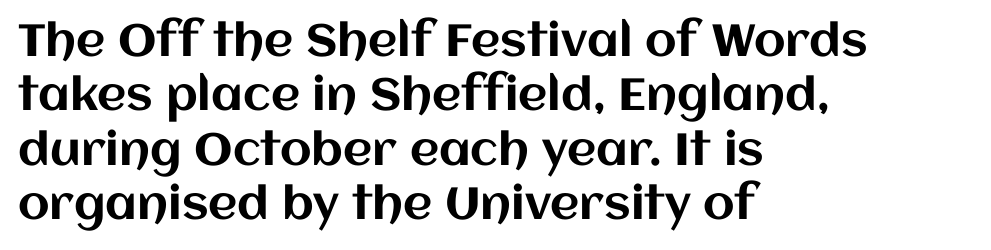
The image shows 45 px text type, upright; set left-aligned, line spacing 1.21x, normal letter spacing, not underlined; medium stroke contrast and a large x-height.
